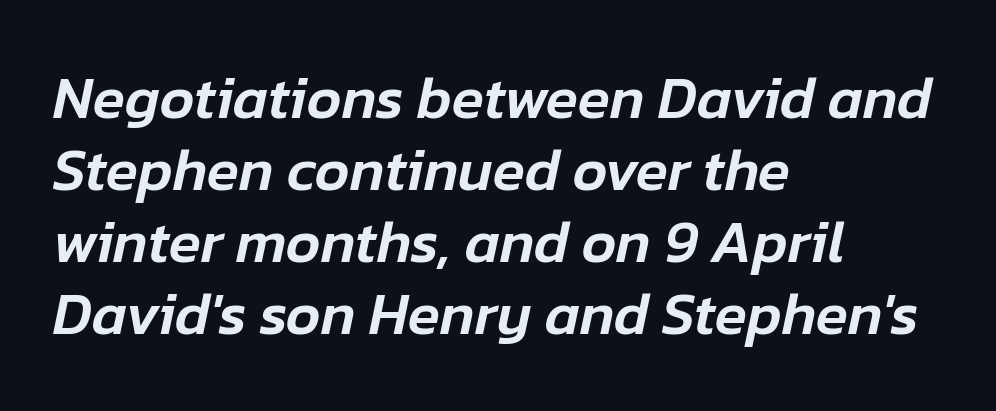
Q: Is the text italic (slanted)? A: Yes, it leans right by about 12 degrees.
Q: Is the text underlined? A: No.
Q: How is the paragraph aligned? A: Left-aligned.
Q: Is the spacing between letters normal or unusually wide? A: Normal.
Q: Width (condensed, normal, or wide)? A: Normal.
Q: Stroke contrast? A: Low.
Q: x-height? A: Medium.
Q: Monospaced? A: No.
